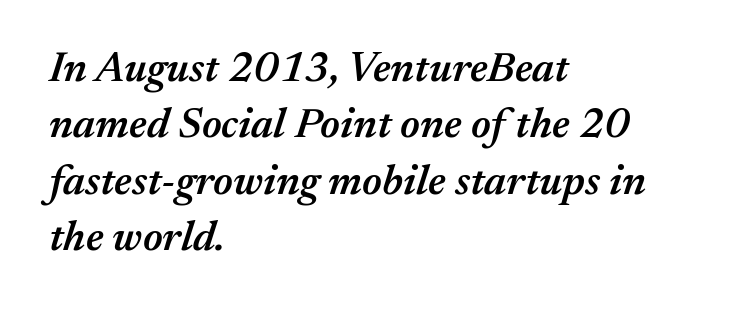
The image shows 43 px semibold type, italic (leaning right); set left-aligned, normal line spacing (1.31x), normal letter spacing, not underlined; medium stroke contrast and a medium x-height.
